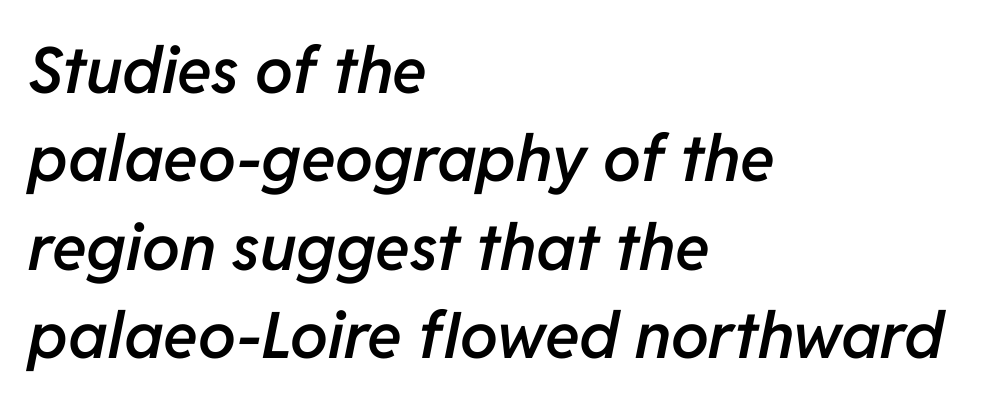
The image shows 64 px semibold type, italic (leaning right); set left-aligned, normal line spacing (1.38x), normal letter spacing, not underlined; low stroke contrast and a medium x-height.
